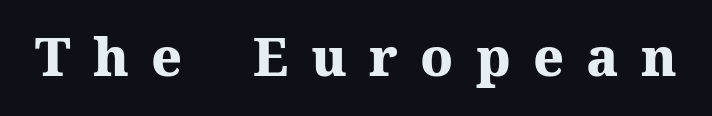
The image shows 53 px heavy serif type, upright; set unusually wide letter spacing (+0.42 em), not underlined; medium stroke contrast and a medium x-height.
